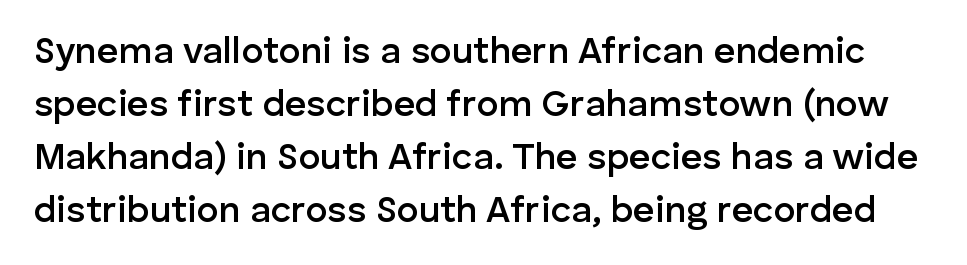
{"serif": "no", "italic": "no", "bold": "semi", "weight": "semibold", "width": "normal", "stroke_contrast": "low", "x_height": "medium", "monospaced": "no", "underline": "no", "line_spacing": "normal", "line_spacing_ratio": 1.43, "letter_spacing": "normal", "letter_spacing_em": 0.0, "glyph_px": 37}
